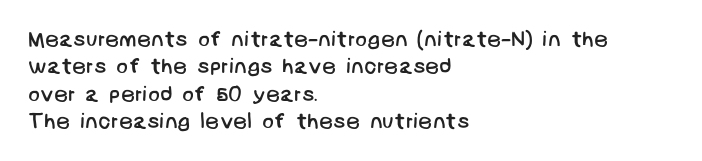
Q: Is the text bold? A: No.
Q: Is the text underlined? A: No.
Q: How is the paragraph aligned? A: Left-aligned.
Q: Is the spacing between letters normal or unusually wide? A: Normal.
